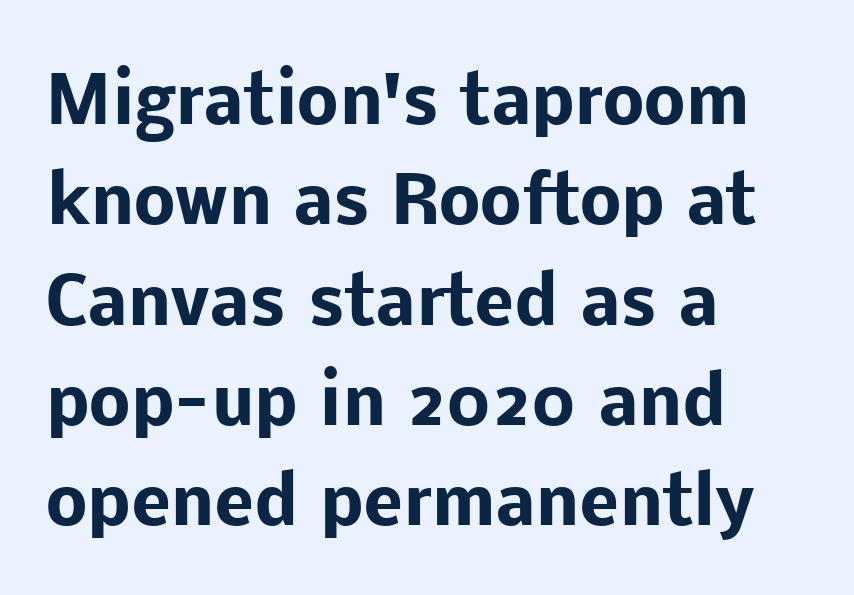
{"serif": "no", "italic": "no", "bold": "yes", "weight": "heavy", "width": "normal", "stroke_contrast": "low", "x_height": "medium", "monospaced": "no", "underline": "no", "align": "left", "line_spacing": "normal", "line_spacing_ratio": 1.52, "letter_spacing": "normal", "letter_spacing_em": 0.0, "glyph_px": 66}
